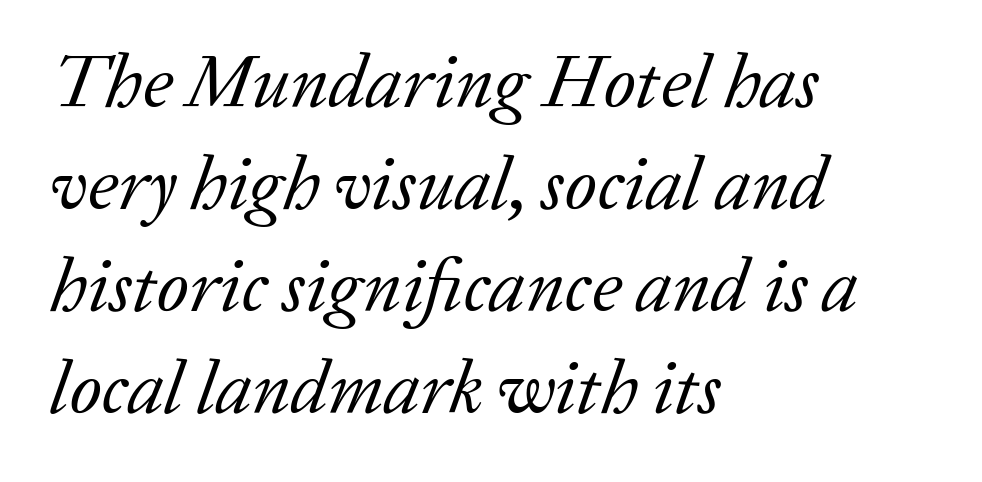
The image shows 75 px regular-weight serif type, italic (leaning right); set left-aligned, normal line spacing (1.36x), normal letter spacing, not underlined; low stroke contrast and a medium x-height.
